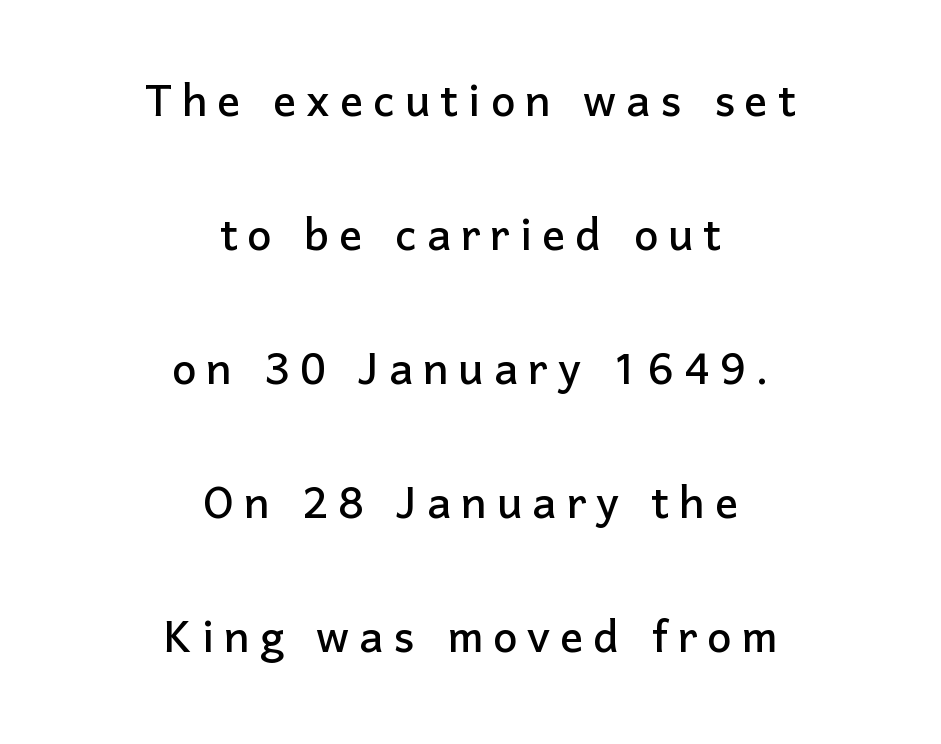
Q: Is the text italic (slanted)? A: No, it is upright.
Q: Is the typeface a serif or a sans-serif typeface? A: Sans-serif.
Q: Is the text underlined? A: No.
Q: How is the paragraph aligned? A: Centered.
Q: Is the spacing between lines tight, normal or loose? A: Loose.
Q: Width (condensed, normal, or wide)? A: Normal.
Q: Stroke contrast? A: Low.
Q: x-height? A: Medium.
Q: Monospaced? A: No.
